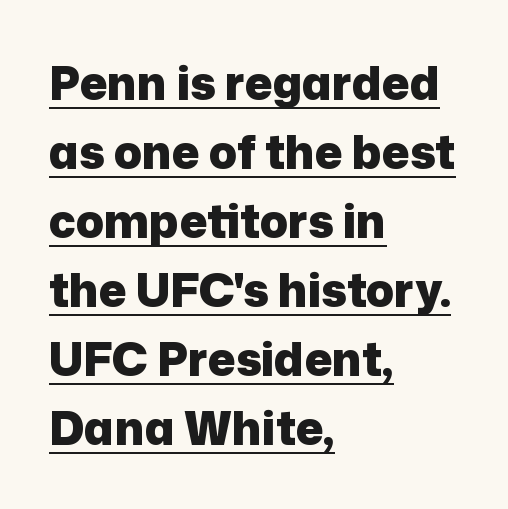
{"serif": "no", "italic": "no", "bold": "yes", "weight": "heavy", "width": "normal", "stroke_contrast": "low", "x_height": "medium", "monospaced": "no", "underline": "yes", "align": "left", "line_spacing": "normal", "line_spacing_ratio": 1.5, "letter_spacing": "normal", "letter_spacing_em": 0.0, "glyph_px": 46}
